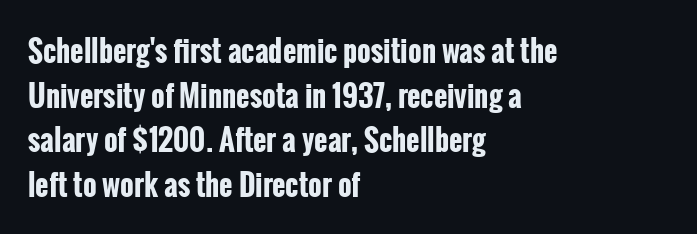
Successive baselines arrive at the customary interval. Each word holds together tightly as a unit, with standard inter-letter gaps. The paragraph shown leans on its left margin. Serif or sans? Sans — the stroke terminals are bare.
